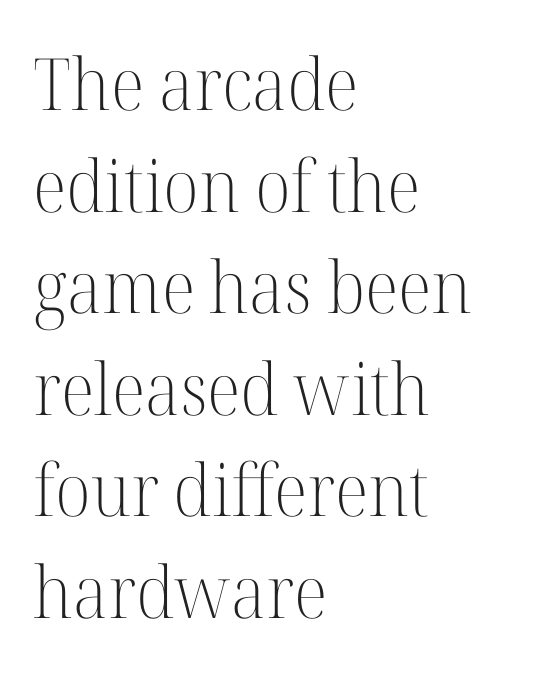
A typesetter would mark this as roman, not italic. Weight class: somewhere from thin through regular. All the whitespace from short lines collects on the right. Each letter keeps its own natural width here, so spacing adapts to shape. The gap between lines stays unmarked. What kind of face is this? One with serifs.
